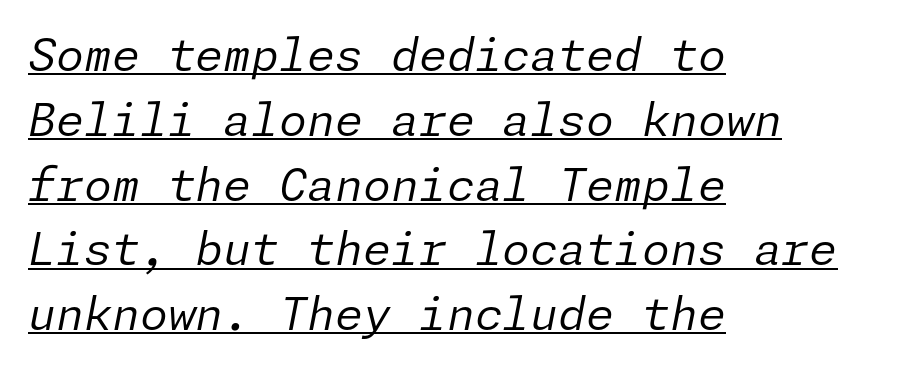
The image shows 45 px regular-weight type, italic (leaning right); set left-aligned, normal line spacing (1.44x), normal letter spacing, underlined; low stroke contrast and a medium x-height.
